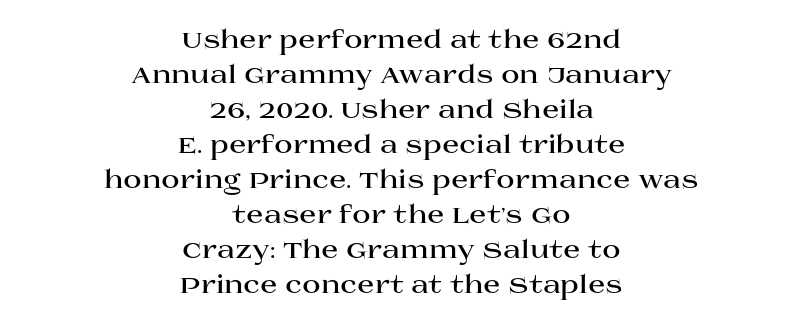
The image shows 25 px bold type, upright; set centered, normal line spacing (1.4x), normal letter spacing, not underlined.
